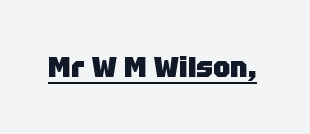
The image shows 29 px heavy sans-serif type, upright; set normal letter spacing, underlined; low stroke contrast and a large x-height.
